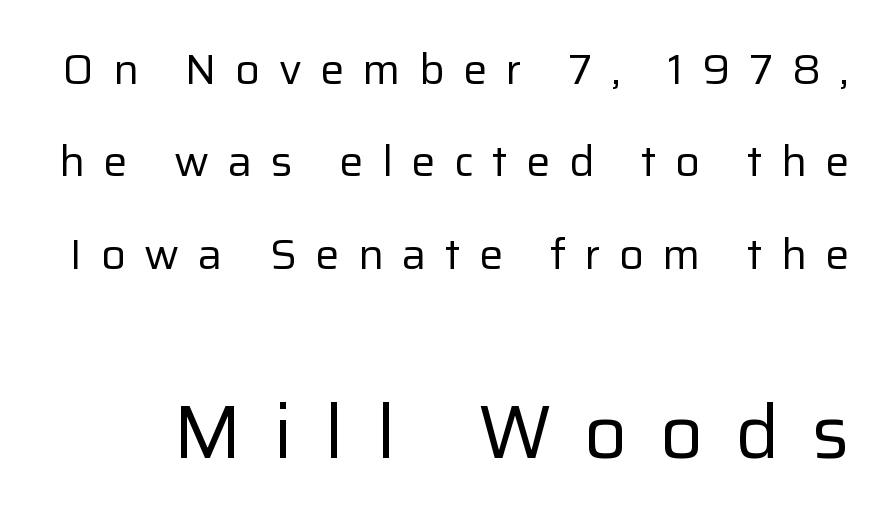
{"serif": "no", "italic": "no", "bold": "no", "weight": "regular", "width": "normal", "stroke_contrast": "low", "x_height": "medium", "monospaced": "no", "underline": "no", "line_spacing": "loose", "line_spacing_ratio": 2.15, "letter_spacing": "wide", "letter_spacing_em": 0.43, "larger_block": "second", "size_ratio": 1.74, "glyph_px": 75}
